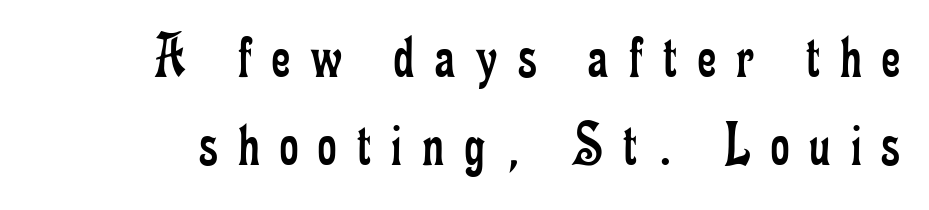
To sum up the face: it has serifs. Glyph-to-glyph distance is far greater than everyday printed text. Stems and bowls with no extra thickness — not bold. Here the designer chose a conventional face with non-uniform glyph widths.
